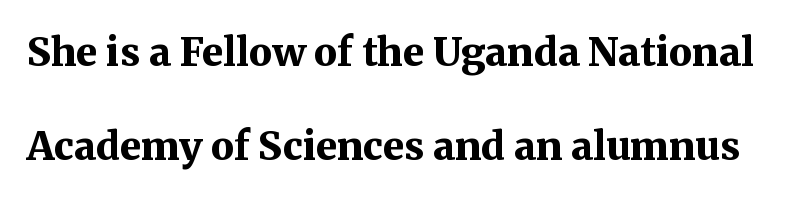
The image shows 39 px bold serif type, upright; set loose line spacing (2.4x), normal letter spacing, not underlined; medium stroke contrast and a medium x-height.
